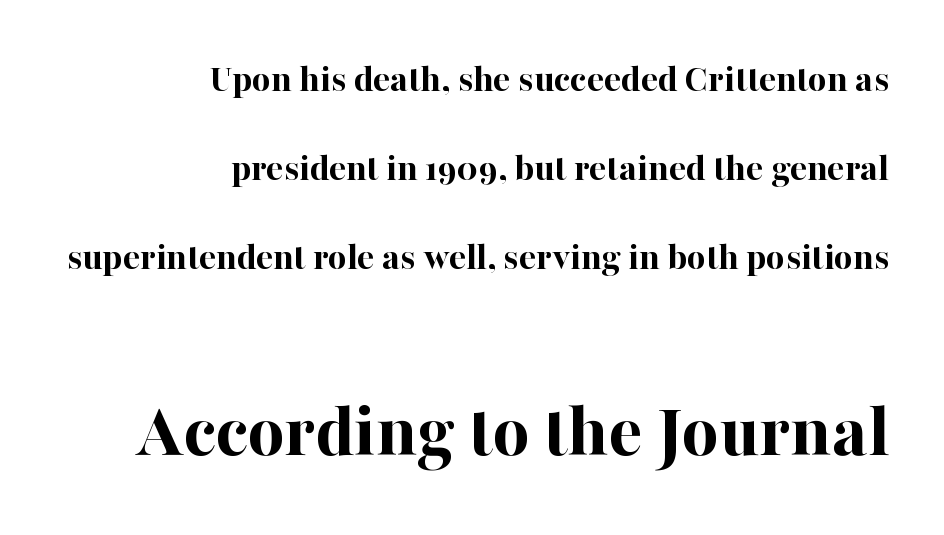
Q: Is the text bold? A: Yes.
Q: Is the text italic (slanted)? A: No, it is upright.
Q: Is the typeface a serif or a sans-serif typeface? A: Serif.
Q: Is the text underlined? A: No.
Q: How is the paragraph aligned? A: Right-aligned.
Q: Is the spacing between letters normal or unusually wide? A: Normal.
Q: Is the spacing between lines tight, normal or loose? A: Loose.
Q: Which block of text is set in a larger size, the first (top) or the second (bottom)? A: The second (bottom) one.
Q: Width (condensed, normal, or wide)? A: Normal.
Q: Stroke contrast? A: High.
Q: x-height? A: Medium.
Q: Monospaced? A: No.
